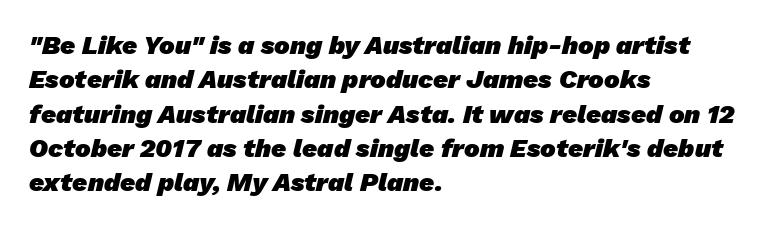
Q: Is the text bold? A: Yes.
Q: Is the text underlined? A: No.
Q: How is the paragraph aligned? A: Left-aligned.
Q: Is the spacing between letters normal or unusually wide? A: Normal.
Q: Is the spacing between lines tight, normal or loose? A: Normal.
